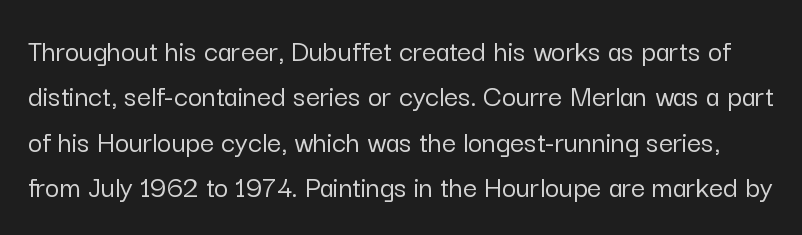
The image shows 31 px sans-serif type, upright; set normal line spacing (1.46x), normal letter spacing, not underlined; low stroke contrast and a medium x-height.
